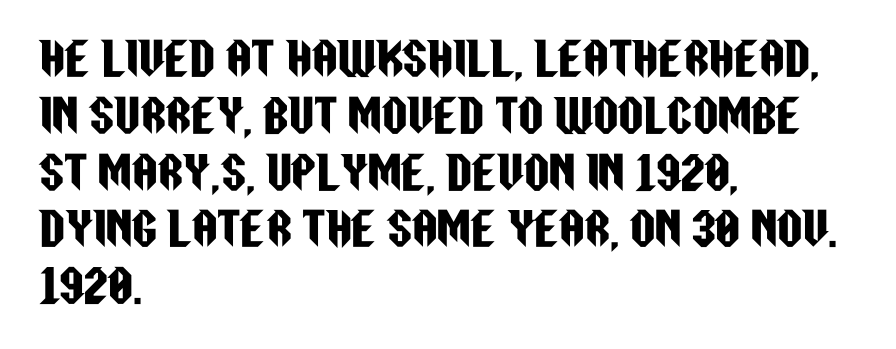
Italic? Not at all — the glyphs are vertical. A typesetter would call this proportional, since set widths differ per character. Visually the block forms a straight wall on the left and a jagged coastline on the right. The rendering uses a moderate line-height, typical for paragraphs.
